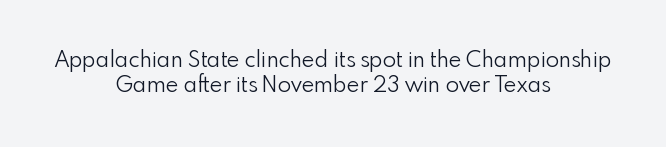
{"italic": "no", "bold": "no", "underline": "no", "align": "center", "line_spacing": "tight", "line_spacing_ratio": 1.13, "letter_spacing": "normal", "letter_spacing_em": 0.0, "glyph_px": 22}
